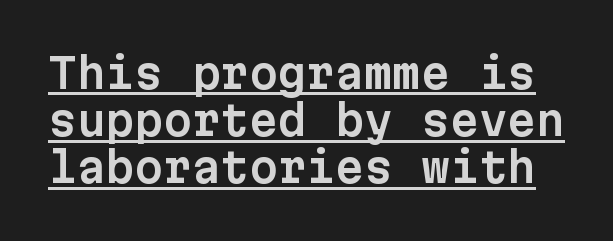
The image shows 41 px sans-serif type, upright, monospaced; set tight line spacing (1.15x), normal letter spacing, underlined; low stroke contrast and a medium x-height.
